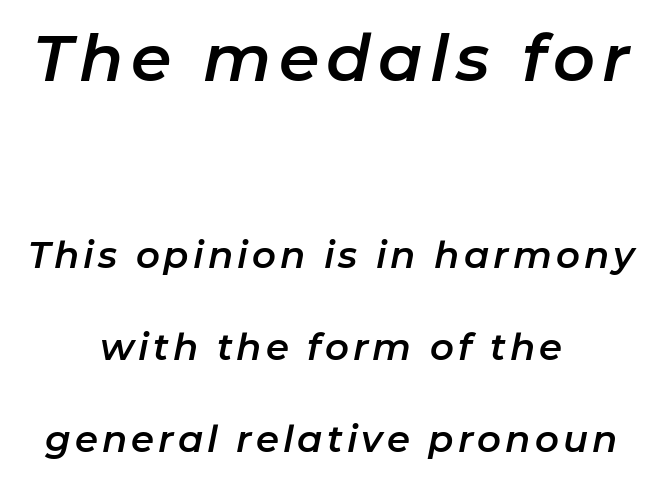
Q: Is the text italic (slanted)? A: Yes, it leans right by about 11 degrees.
Q: Is the text underlined? A: No.
Q: How is the paragraph aligned? A: Centered.
Q: Is the spacing between lines tight, normal or loose? A: Loose.
Q: Which block of text is set in a larger size, the first (top) or the second (bottom)? A: The first (top) one.
Q: Width (condensed, normal, or wide)? A: Normal.
Q: Stroke contrast? A: Low.
Q: x-height? A: Medium.
Q: Monospaced? A: No.
